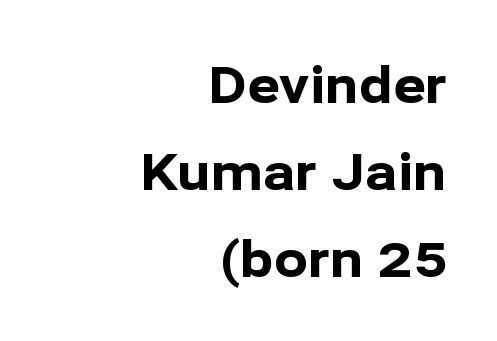
{"serif": "no", "italic": "no", "bold": "yes", "weight": "bold", "width": "normal", "stroke_contrast": "low", "x_height": "medium", "monospaced": "no", "underline": "no", "align": "right", "line_spacing_ratio": 1.74, "letter_spacing": "normal", "letter_spacing_em": 0.0, "glyph_px": 50}
